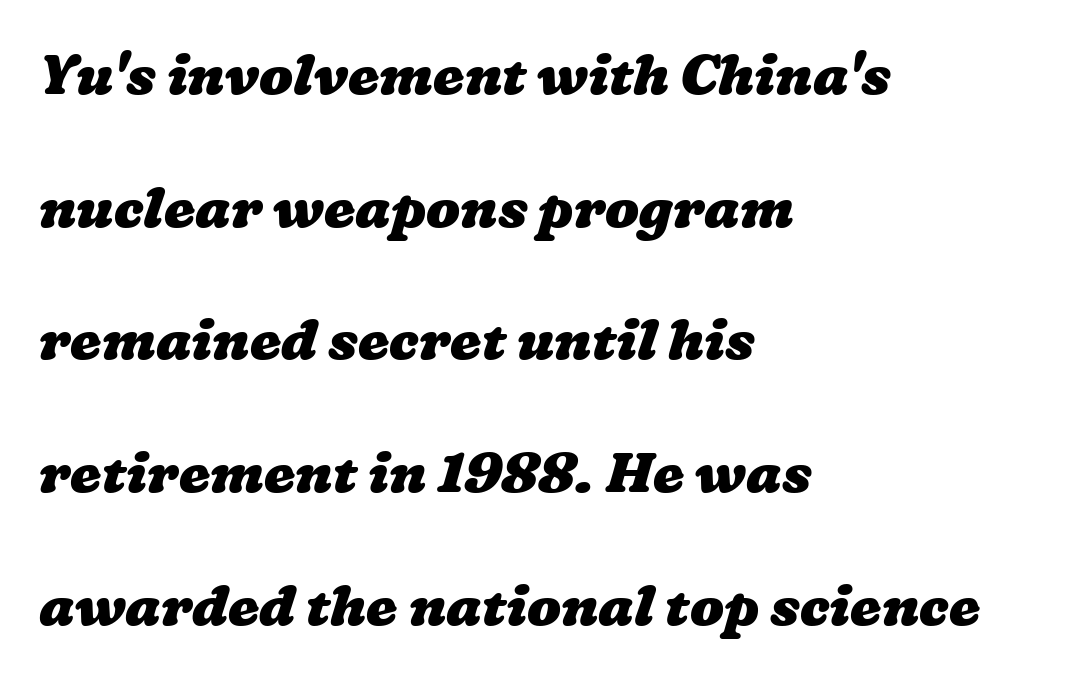
The image shows 56 px heavy, wide type; set left-aligned, loose line spacing (2.37x), normal letter spacing, not underlined; low stroke contrast and a medium x-height.
